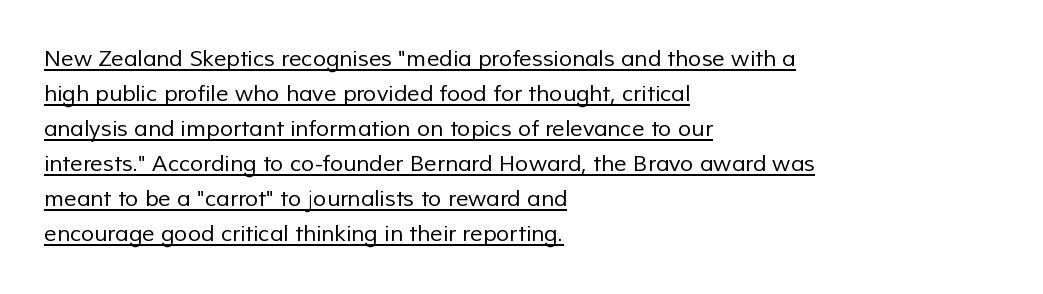
{"bold": "no", "underline": "yes", "align": "left", "line_spacing": "normal", "line_spacing_ratio": 1.59, "letter_spacing": "normal", "letter_spacing_em": 0.0, "glyph_px": 22}
